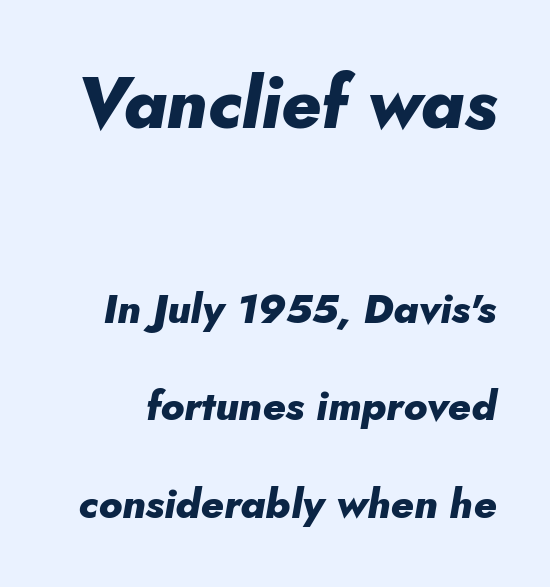
{"italic": "yes", "lean": "right", "slant_degrees": 10, "bold": "yes", "weight": "heavy", "width": "normal", "stroke_contrast": "low", "x_height": "small", "monospaced": "no", "underline": "no", "line_spacing": "loose", "line_spacing_ratio": 2.38, "letter_spacing": "normal", "letter_spacing_em": 0.0, "larger_block": "first", "size_ratio": 1.73, "glyph_px": 71}
